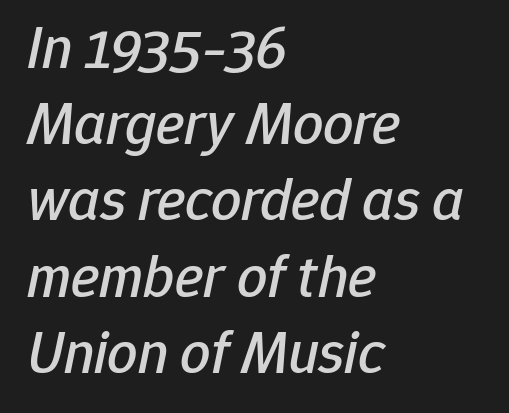
Q: Is the text italic (slanted)? A: Yes, it leans right by about 12 degrees.
Q: Is the text underlined? A: No.
Q: How is the paragraph aligned? A: Left-aligned.
Q: Is the spacing between letters normal or unusually wide? A: Normal.
Q: Is the spacing between lines tight, normal or loose? A: Normal.
Q: Width (condensed, normal, or wide)? A: Normal.
Q: Stroke contrast? A: Low.
Q: x-height? A: Medium.
Q: Monospaced? A: No.
